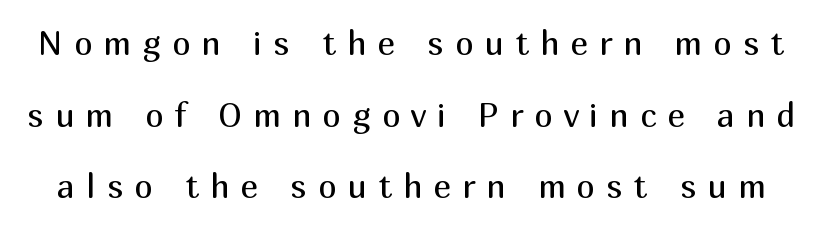
Q: Is the text bold? A: No.
Q: Is the text italic (slanted)? A: No, it is upright.
Q: Is the typeface a serif or a sans-serif typeface? A: Sans-serif.
Q: Is the text underlined? A: No.
Q: Is the spacing between letters normal or unusually wide? A: Unusually wide.
Q: Is the spacing between lines tight, normal or loose? A: Loose.
Q: Width (condensed, normal, or wide)? A: Normal.
Q: Stroke contrast? A: Medium.
Q: x-height? A: Medium.
Q: Monospaced? A: No.
